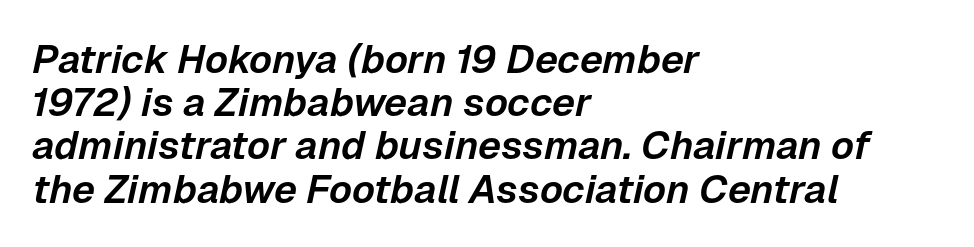
The image shows 40 px text type, italic (leaning right); set left-aligned, tight line spacing (1.08x), normal letter spacing, not underlined; low stroke contrast and a medium x-height.
